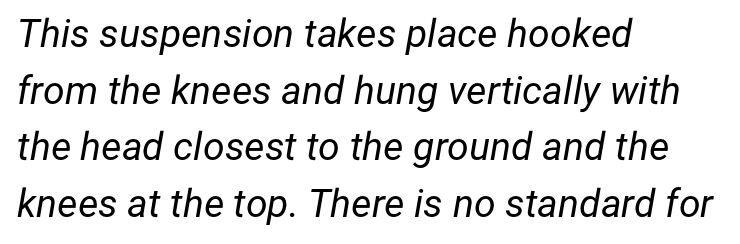
{"italic": "yes", "lean": "right", "slant_degrees": 12, "bold": "no", "weight": "regular", "width": "normal", "stroke_contrast": "low", "x_height": "medium", "monospaced": "no", "underline": "no", "align": "left", "line_spacing": "normal", "line_spacing_ratio": 1.45, "letter_spacing": "normal", "letter_spacing_em": 0.0, "glyph_px": 39}
